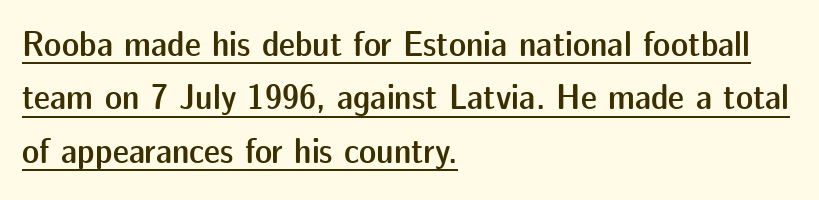
Typographically, this falls in the sans-serif category. Underlining? Definitely there. Think of a printed novel: that variable character pitch is what you see here. The passage shown is semibold, sitting just below true bold. Line starts are locked; line ends wander. Italic? Not at all — the glyphs are vertical.
